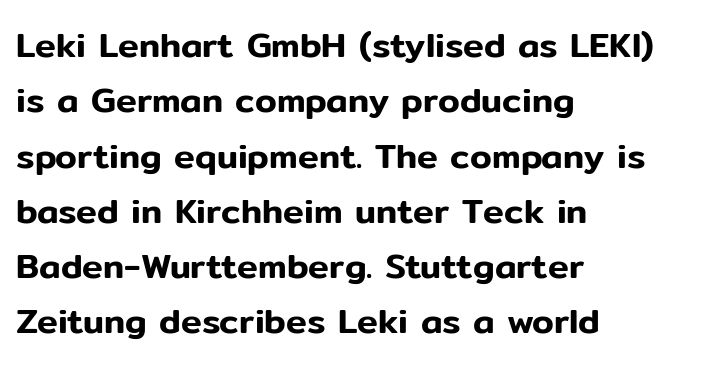
The image shows 35 px sans-serif type, upright; set left-aligned, normal line spacing (1.58x), normal letter spacing, not underlined; low stroke contrast and a medium x-height.
